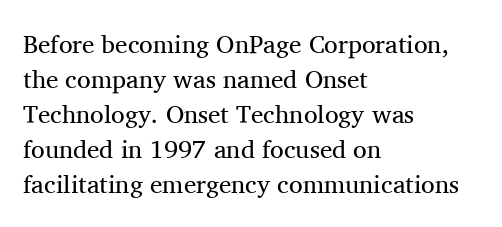
The image shows 25 px text type, upright; set left-aligned, normal line spacing (1.4x), normal letter spacing, not underlined.
